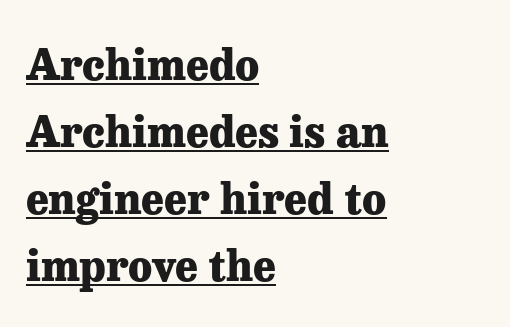
Q: Is the text bold? A: Yes.
Q: Is the text italic (slanted)? A: No, it is upright.
Q: Is the typeface a serif or a sans-serif typeface? A: Serif.
Q: Is the text underlined? A: Yes.
Q: How is the paragraph aligned? A: Left-aligned.
Q: Is the spacing between letters normal or unusually wide? A: Normal.
Q: Is the spacing between lines tight, normal or loose? A: Normal.
Q: Width (condensed, normal, or wide)? A: Normal.
Q: Stroke contrast? A: Low.
Q: x-height? A: Medium.
Q: Monospaced? A: No.
